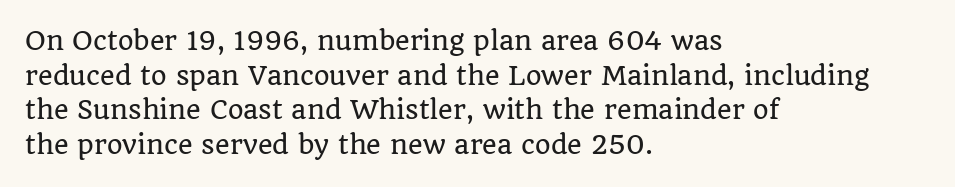
Has an underline been added? It has not. Observe the ordinary spacing: letters are neighbours, not strangers. What's the leading like? Ordinary, nothing unusual. Reading down the block, your eye returns to a fixed left position each line. Every character sits straight up, as roman type does.
